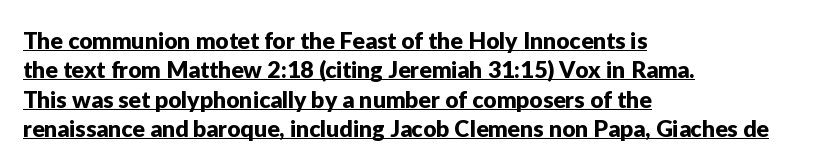
{"italic": "no", "underline": "yes", "align": "left", "line_spacing": "normal", "line_spacing_ratio": 1.28, "letter_spacing": "normal", "letter_spacing_em": 0.0, "glyph_px": 23}
